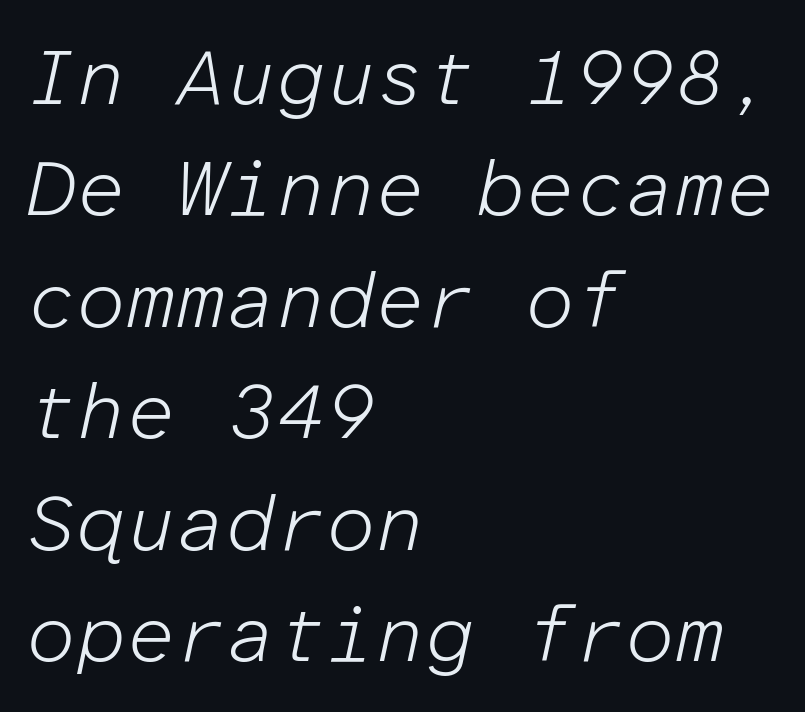
{"italic": "yes", "lean": "right", "slant_degrees": 12, "bold": "no", "weight": "light", "width": "normal", "stroke_contrast": "low", "x_height": "medium", "monospaced": "yes", "underline": "no", "align": "left", "line_spacing": "normal", "line_spacing_ratio": 1.41, "letter_spacing": "normal", "letter_spacing_em": 0.0, "glyph_px": 79}
